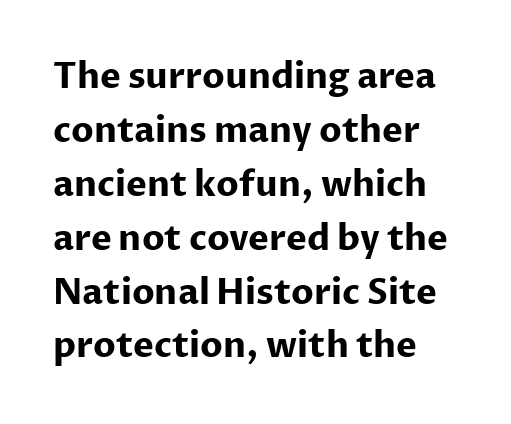
Q: Is the text bold? A: Yes.
Q: Is the text italic (slanted)? A: No, it is upright.
Q: Is the typeface a serif or a sans-serif typeface? A: Sans-serif.
Q: Is the text underlined? A: No.
Q: How is the paragraph aligned? A: Left-aligned.
Q: Is the spacing between letters normal or unusually wide? A: Normal.
Q: Is the spacing between lines tight, normal or loose? A: Normal.
Q: Width (condensed, normal, or wide)? A: Normal.
Q: Stroke contrast? A: Low.
Q: x-height? A: Medium.
Q: Monospaced? A: No.
